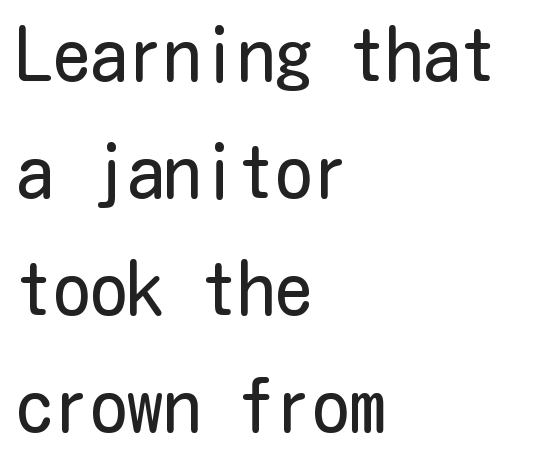
{"serif": "no", "italic": "no", "bold": "no", "weight": "regular", "width": "condensed", "stroke_contrast": "low", "x_height": "medium", "underline": "no", "align": "left", "line_spacing": "normal", "line_spacing_ratio": 1.58, "letter_spacing": "normal", "letter_spacing_em": 0.0, "glyph_px": 74}
